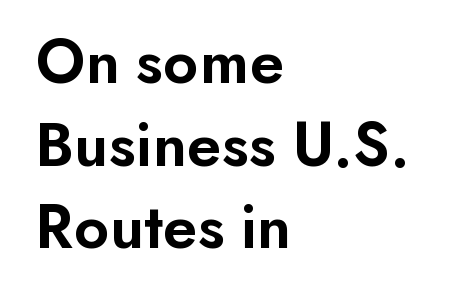
Q: Is the text bold? A: Semi-bold.
Q: Is the text italic (slanted)? A: No, it is upright.
Q: Is the typeface a serif or a sans-serif typeface? A: Sans-serif.
Q: Is the text underlined? A: No.
Q: How is the paragraph aligned? A: Left-aligned.
Q: Is the spacing between letters normal or unusually wide? A: Normal.
Q: Is the spacing between lines tight, normal or loose? A: Normal.
Q: Width (condensed, normal, or wide)? A: Normal.
Q: Stroke contrast? A: Low.
Q: x-height? A: Small.
Q: Monospaced? A: No.
